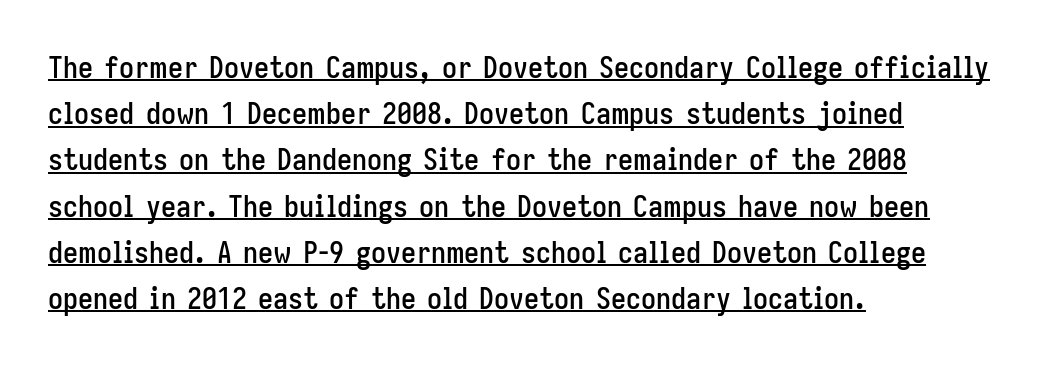
{"serif": "no", "italic": "no", "width": "condensed", "stroke_contrast": "low", "x_height": "medium", "monospaced": "no", "underline": "yes", "align": "left", "line_spacing": "normal", "line_spacing_ratio": 1.54, "letter_spacing": "normal", "letter_spacing_em": 0.0, "glyph_px": 30}
